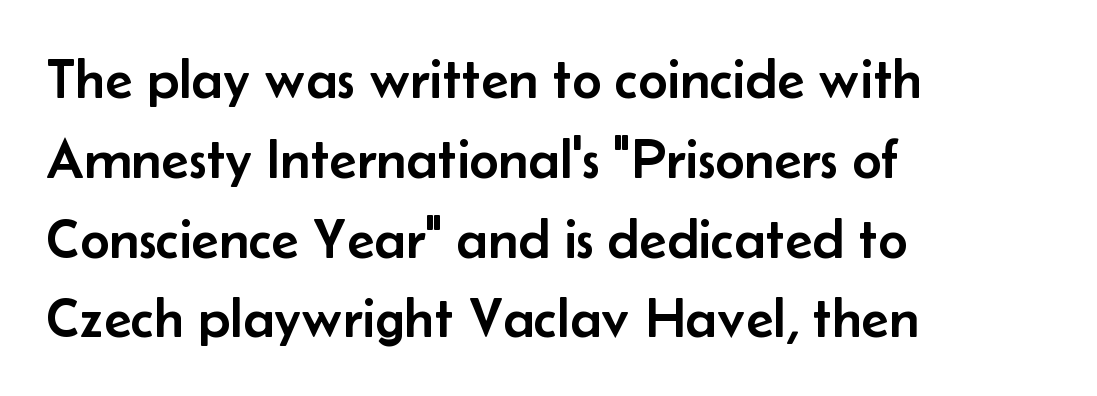
Q: Is the text italic (slanted)? A: No, it is upright.
Q: Is the typeface a serif or a sans-serif typeface? A: Sans-serif.
Q: Is the text underlined? A: No.
Q: How is the paragraph aligned? A: Left-aligned.
Q: Is the spacing between letters normal or unusually wide? A: Normal.
Q: Is the spacing between lines tight, normal or loose? A: Normal.
Q: Width (condensed, normal, or wide)? A: Normal.
Q: Stroke contrast? A: Low.
Q: x-height? A: Small.
Q: Monospaced? A: No.
